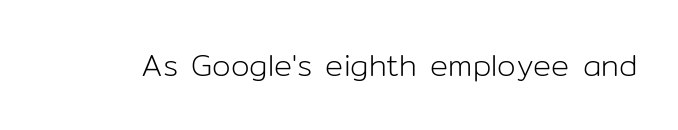
{"serif": "no", "italic": "no", "bold": "no", "weight": "light", "width": "normal", "stroke_contrast": "low", "x_height": "medium", "monospaced": "no", "underline": "no", "letter_spacing": "normal", "letter_spacing_em": 0.0, "glyph_px": 30}
